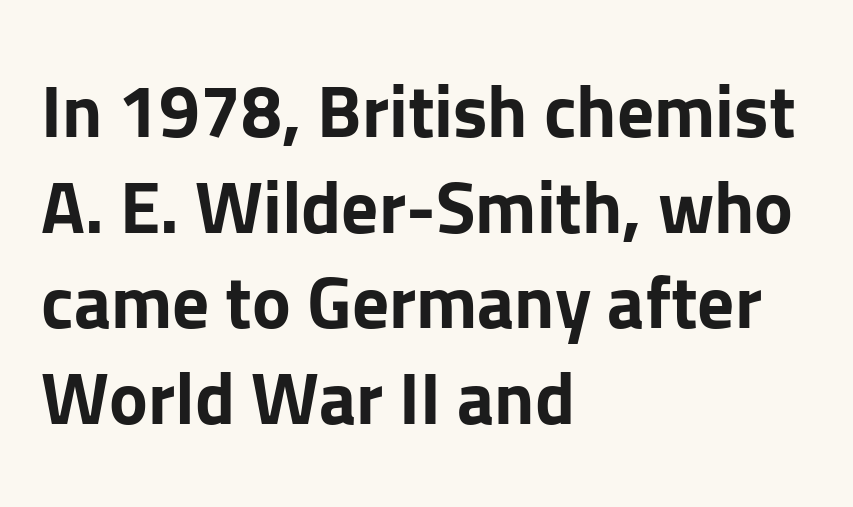
The compositor pushed each line to the left boundary. Stroke terminals: plain, sans-serif. Descenders hang freely into open space. This block has exactly the height ordinary leading produces. A typesetter would call this zero additional tracking.
